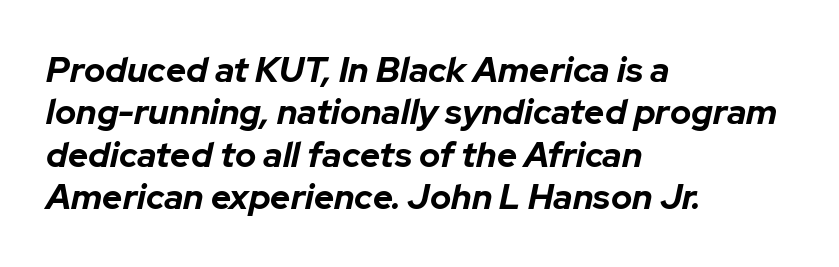
The image shows 35 px bold type, italic (leaning right); set left-aligned, line spacing 1.21x, normal letter spacing, not underlined; low stroke contrast and a medium x-height.
